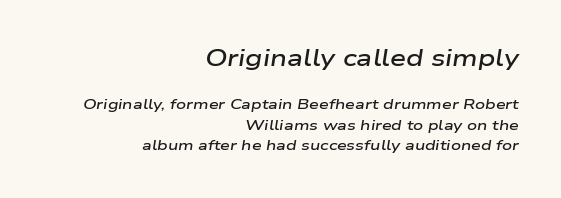
These lines are set flush right with a ragged left edge. This is moderately heavy type, rendered in semibold. Nobody touched the tracking dial on this one. Block one is the big one; block two sits smaller underneath. The typography opts for an oblique posture over an upright one. Notice how descenders clear the ascenders below comfortably — that's standard leading.
